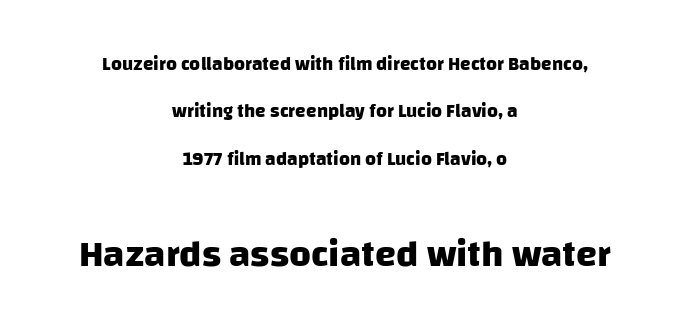
Q: Is the text bold? A: Yes.
Q: Is the typeface a serif or a sans-serif typeface? A: Sans-serif.
Q: Is the text underlined? A: No.
Q: How is the paragraph aligned? A: Centered.
Q: Is the spacing between letters normal or unusually wide? A: Normal.
Q: Is the spacing between lines tight, normal or loose? A: Loose.
Q: Which block of text is set in a larger size, the first (top) or the second (bottom)? A: The second (bottom) one.
Q: Width (condensed, normal, or wide)? A: Normal.
Q: Stroke contrast? A: Low.
Q: x-height? A: Large.
Q: Monospaced? A: No.
